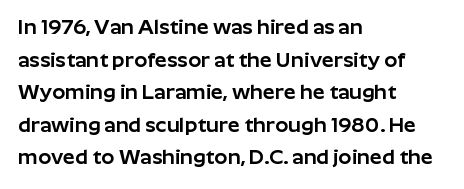
The line-height multiplier appears to be the usual default. Posture: straight, roman, zero tilt. This sample uses plain, unmodified letter spacing. No word sits above an underline.
